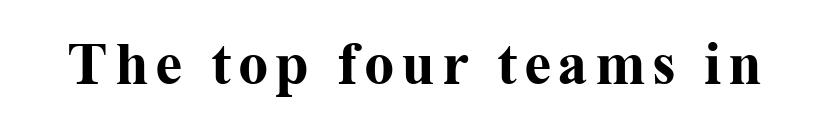
If you drew a line through each stem, it would be perfectly vertical. What weight is shown? A full bold with thick strokes. The face used here is proportionally spaced, like ordinary book or web type. The specimen omits any rule beneath the text block's lines. This rendering employs a face with finishing strokes, i.e., a serif.
